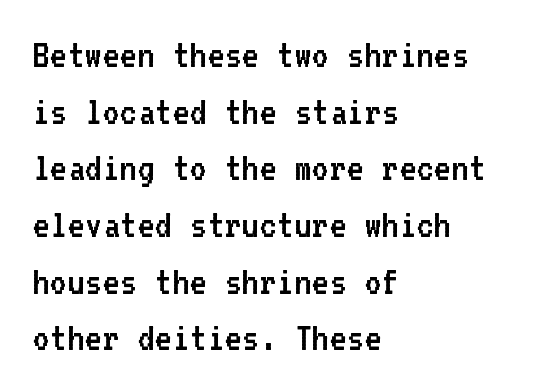
{"serif": "no", "italic": "no", "bold": "no", "weight": "regular", "width": "normal", "stroke_contrast": "low", "x_height": "medium", "monospaced": "yes", "underline": "no", "align": "left", "line_spacing": "normal", "line_spacing_ratio": 1.35, "letter_spacing": "normal", "letter_spacing_em": 0.0, "glyph_px": 42}
